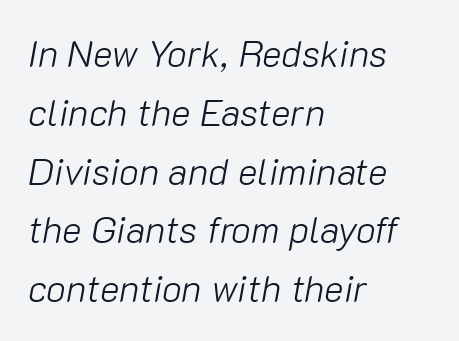
{"italic": "yes", "lean": "right", "slant_degrees": 10, "bold": "no", "weight": "light", "width": "normal", "stroke_contrast": "low", "x_height": "medium", "monospaced": "no", "underline": "no", "align": "left", "line_spacing": "normal", "line_spacing_ratio": 1.59, "letter_spacing": "normal", "letter_spacing_em": 0.0, "glyph_px": 37}
